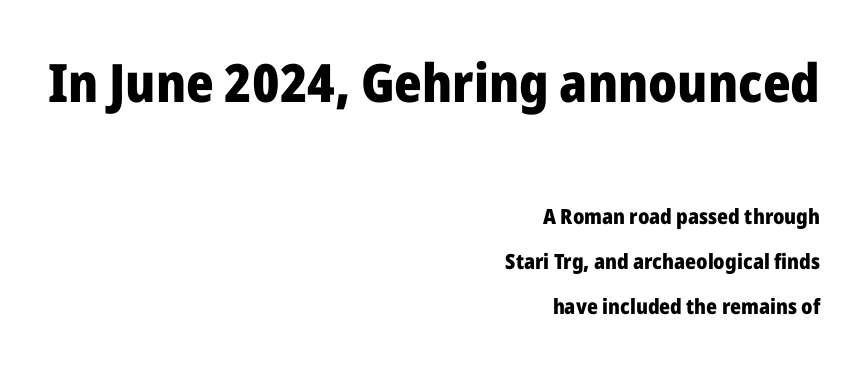
Q: Is the text bold? A: Yes.
Q: Is the text italic (slanted)? A: No, it is upright.
Q: Is the typeface a serif or a sans-serif typeface? A: Sans-serif.
Q: Is the text underlined? A: No.
Q: How is the paragraph aligned? A: Right-aligned.
Q: Is the spacing between letters normal or unusually wide? A: Normal.
Q: Is the spacing between lines tight, normal or loose? A: Loose.
Q: Which block of text is set in a larger size, the first (top) or the second (bottom)? A: The first (top) one.
Q: Width (condensed, normal, or wide)? A: Normal.
Q: Stroke contrast? A: Low.
Q: x-height? A: Medium.
Q: Monospaced? A: No.
